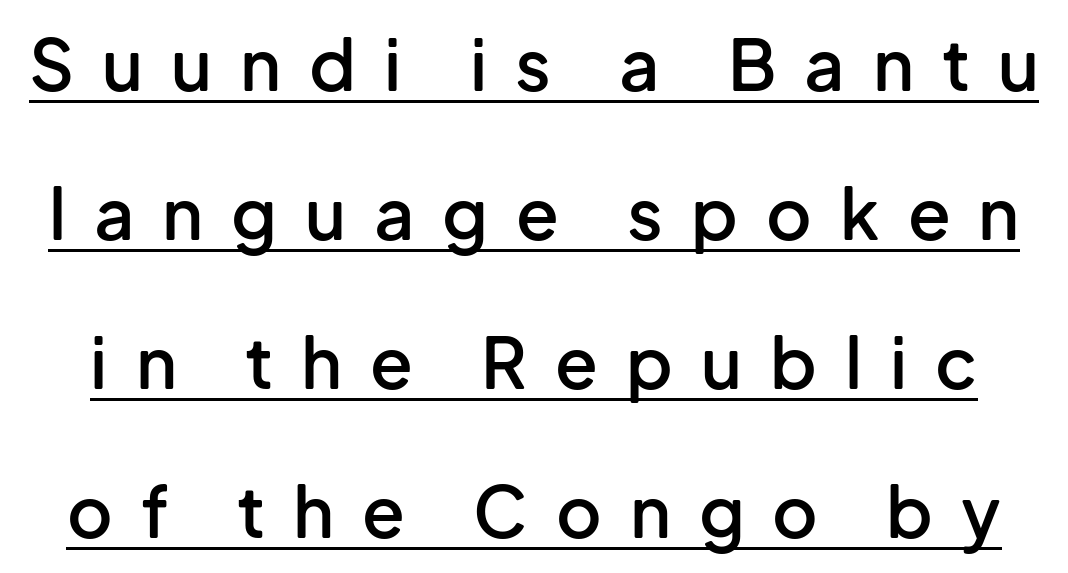
Italic: no, the glyphs are upright roman. These lines stand farther apart than default settings would place them. Think of a printed novel: that variable character pitch is what you see here. The strokes are fattened partway — semibold, not bold. Emphasis is given by a line drawn under the lettering.
